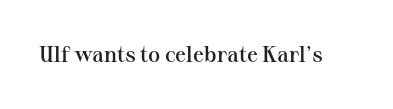
{"italic": "no", "bold": "semi", "underline": "no", "letter_spacing": "normal", "letter_spacing_em": 0.0, "glyph_px": 22}
